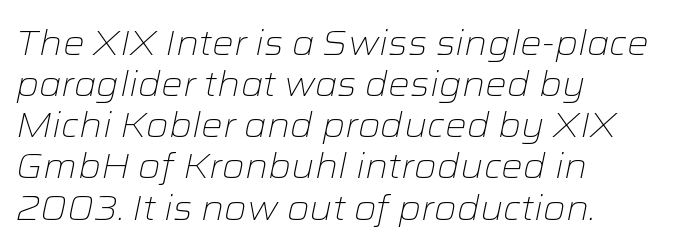
Q: Is the text bold? A: No.
Q: Is the text italic (slanted)? A: Yes, it leans right by about 12 degrees.
Q: Is the text underlined? A: No.
Q: How is the paragraph aligned? A: Left-aligned.
Q: Is the spacing between letters normal or unusually wide? A: Normal.
Q: Width (condensed, normal, or wide)? A: Wide.
Q: Stroke contrast? A: Low.
Q: x-height? A: Medium.
Q: Monospaced? A: No.
